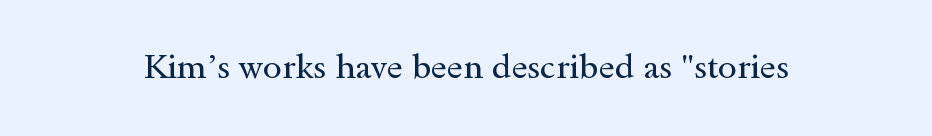
Q: Is the text bold? A: No.
Q: Is the text italic (slanted)? A: No, it is upright.
Q: Is the typeface a serif or a sans-serif typeface? A: Serif.
Q: Is the text underlined? A: No.
Q: Is the spacing between letters normal or unusually wide? A: Normal.
Q: Width (condensed, normal, or wide)? A: Wide.
Q: x-height? A: Small.
Q: Monospaced? A: No.
